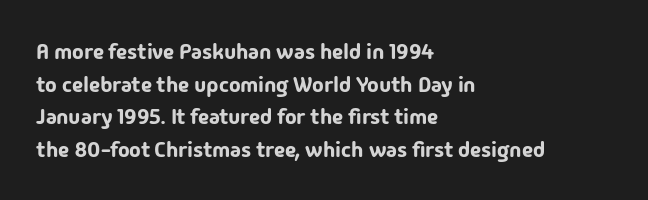
Q: Is the text italic (slanted)? A: No, it is upright.
Q: Is the text underlined? A: No.
Q: How is the paragraph aligned? A: Left-aligned.
Q: Is the spacing between letters normal or unusually wide? A: Normal.
Q: Is the spacing between lines tight, normal or loose? A: Normal.
